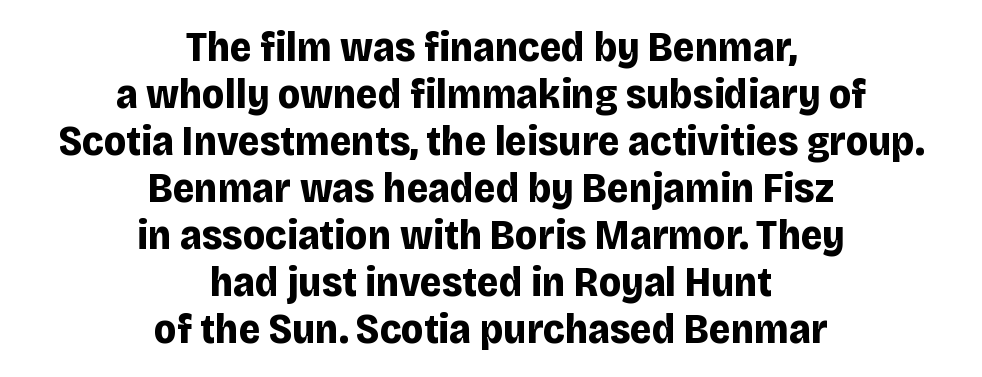
You can tell it's not italic because the verticals are truly vertical. Weight: bold. Underlining? Definitely not there. Do the characters align in a grid? No, the font is proportional.
